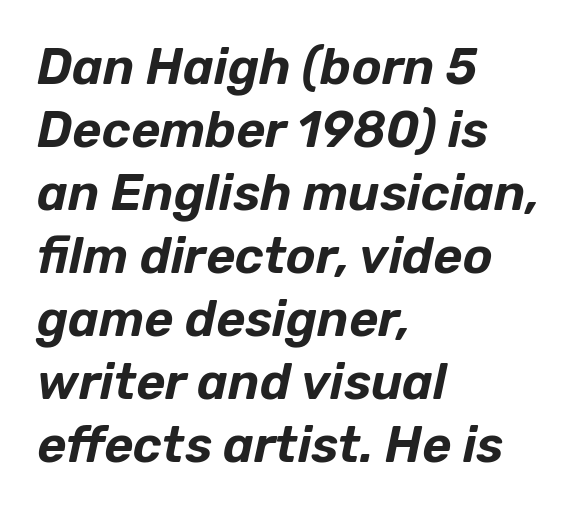
One glance says typical: line gaps are just what's usual. If you drew a ruler down the left edge, every line would touch it. Short note: letters normally spaced. Check the space under the baseline: it is left empty.
